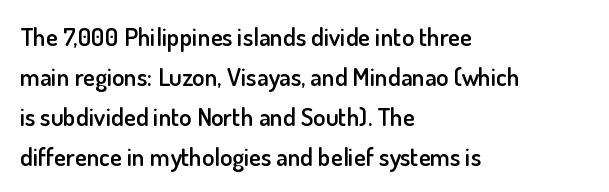
Each glyph is drawn with semibold strokes, heavier than normal yet not fully bold. Students, note that the glyphs here touch the page at normal intervals. Posture: vertical. A classic flush-left, rag-right setting is used for this passage. Does the leading feel generous? No, just average. Descenders hang freely into open space.
